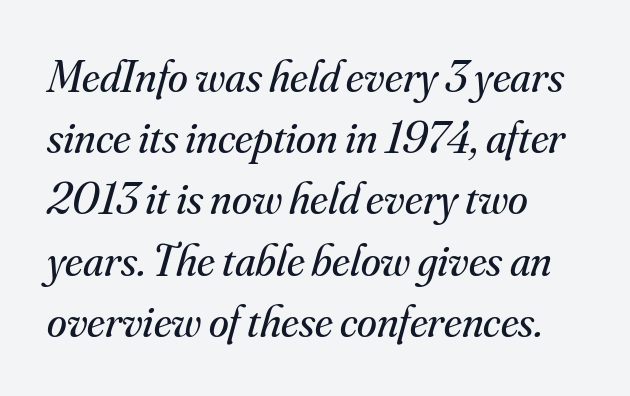
Q: Is the text bold? A: No.
Q: Is the text italic (slanted)? A: Yes, it leans right by about 16 degrees.
Q: Is the typeface a serif or a sans-serif typeface? A: Serif.
Q: Is the text underlined? A: No.
Q: How is the paragraph aligned? A: Left-aligned.
Q: Is the spacing between letters normal or unusually wide? A: Normal.
Q: Is the spacing between lines tight, normal or loose? A: Normal.
Q: Width (condensed, normal, or wide)? A: Normal.
Q: Stroke contrast? A: Medium.
Q: x-height? A: Small.
Q: Monospaced? A: No.
